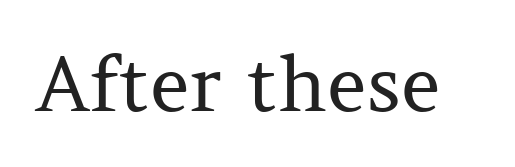
Q: Is the text bold? A: No.
Q: Is the text italic (slanted)? A: No, it is upright.
Q: Is the typeface a serif or a sans-serif typeface? A: Serif.
Q: Is the text underlined? A: No.
Q: Is the spacing between letters normal or unusually wide? A: Normal.
Q: Width (condensed, normal, or wide)? A: Normal.
Q: Stroke contrast? A: Medium.
Q: x-height? A: Medium.
Q: Monospaced? A: No.
